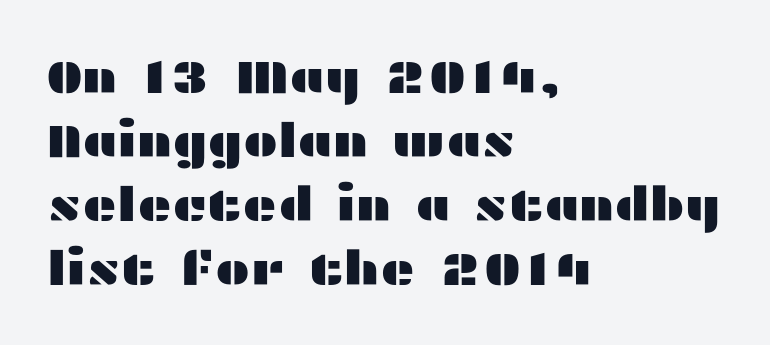
Q: Is the text italic (slanted)? A: No, it is upright.
Q: Is the typeface a serif or a sans-serif typeface? A: Sans-serif.
Q: Is the text underlined? A: No.
Q: How is the paragraph aligned? A: Left-aligned.
Q: Is the spacing between letters normal or unusually wide? A: Normal.
Q: Is the spacing between lines tight, normal or loose? A: Normal.
Q: Width (condensed, normal, or wide)? A: Wide.
Q: Stroke contrast? A: Medium.
Q: x-height? A: Medium.
Q: Monospaced? A: No.
